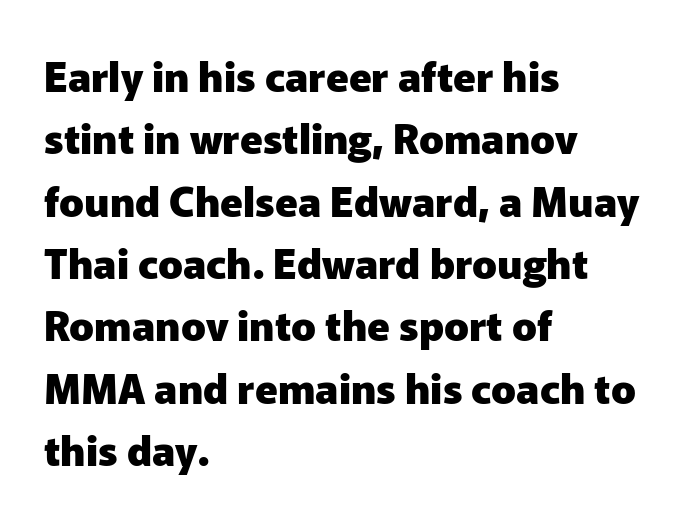
{"serif": "no", "italic": "no", "bold": "yes", "weight": "heavy", "width": "normal", "stroke_contrast": "low", "x_height": "medium", "monospaced": "no", "underline": "no", "align": "left", "line_spacing": "normal", "line_spacing_ratio": 1.52, "letter_spacing": "normal", "letter_spacing_em": 0.0, "glyph_px": 41}
